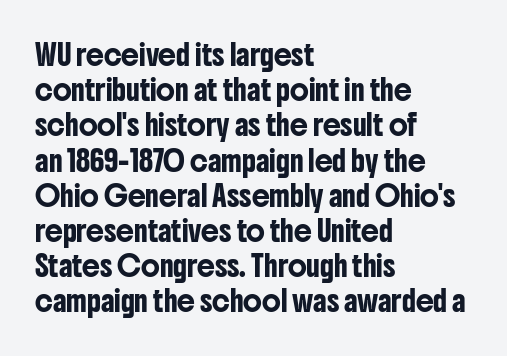
The image shows 20 px text type, upright; set left-aligned, line spacing 1.76x, normal letter spacing, not underlined.
